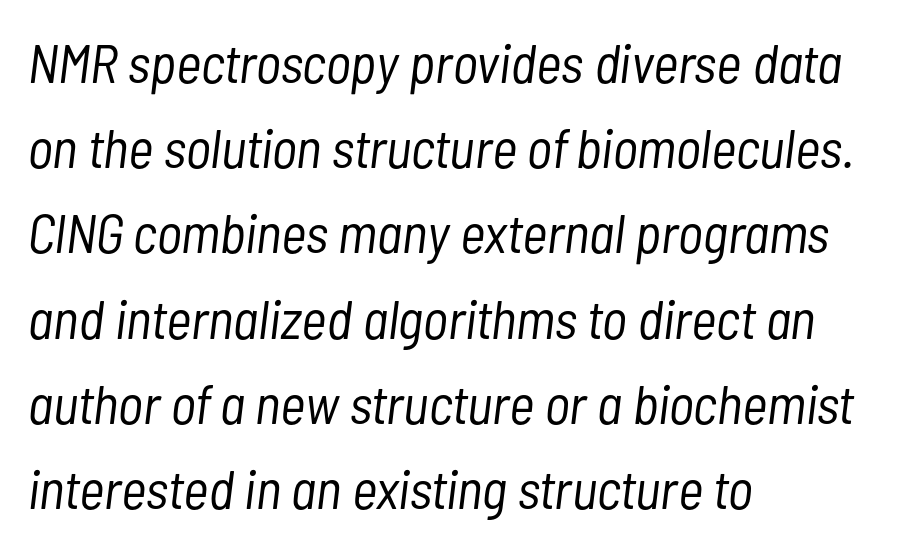
The image shows 55 px light, condensed type, italic (leaning right); set left-aligned, normal line spacing (1.55x), normal letter spacing, not underlined; low stroke contrast and a medium x-height.
